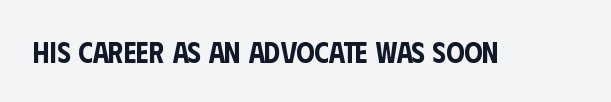
{"serif": "no", "italic": "no", "width": "condensed", "stroke_contrast": "low", "x_height": "large", "monospaced": "no", "underline": "no", "letter_spacing": "normal", "letter_spacing_em": 0.0, "glyph_px": 29}
